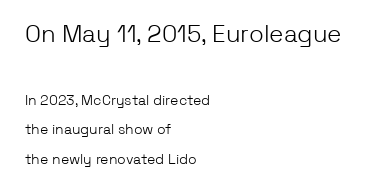
{"italic": "no", "bold": "no", "underline": "no", "align": "left", "line_spacing": "loose", "line_spacing_ratio": 2.11, "letter_spacing": "normal", "letter_spacing_em": 0.0, "larger_block": "first", "size_ratio": 1.71, "glyph_px": 24}
